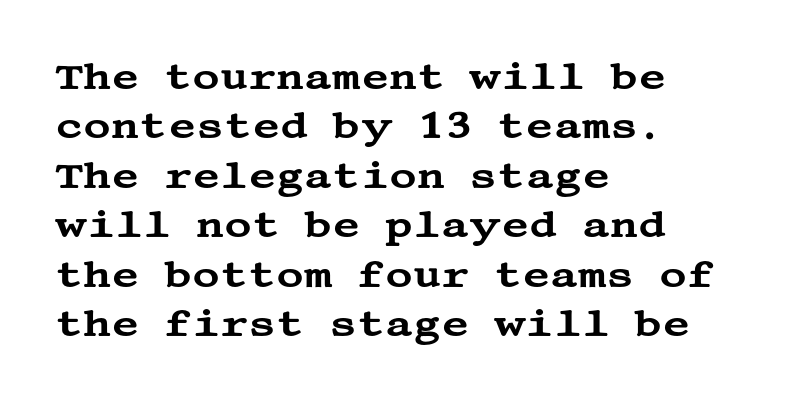
{"serif": "yes", "italic": "no", "width": "wide", "stroke_contrast": "medium", "x_height": "large", "underline": "no", "align": "left", "line_spacing": "normal", "line_spacing_ratio": 1.3, "letter_spacing": "normal", "letter_spacing_em": 0.0, "glyph_px": 38}
